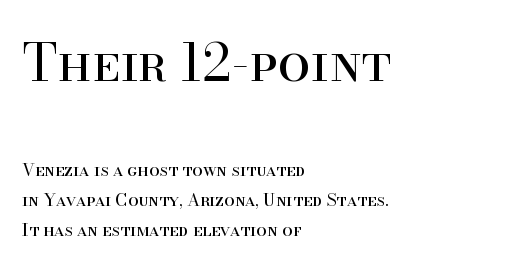
{"serif": "yes", "italic": "no", "bold": "no", "weight": "regular", "width": "normal", "stroke_contrast": "high", "x_height": "small", "monospaced": "no", "underline": "no", "align": "left", "line_spacing_ratio": 1.77, "letter_spacing": "normal", "letter_spacing_em": 0.0, "larger_block": "first", "size_ratio": 3.06, "glyph_px": 52}
